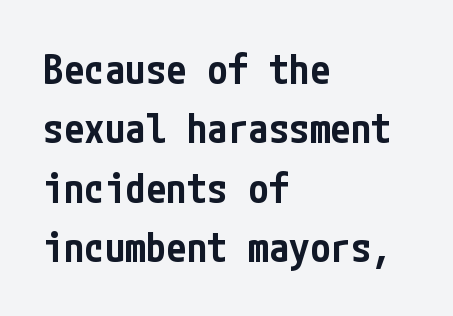
{"serif": "no", "italic": "no", "bold": "semi", "weight": "semibold", "width": "condensed", "stroke_contrast": "low", "x_height": "medium", "underline": "no", "align": "left", "line_spacing": "normal", "line_spacing_ratio": 1.45, "letter_spacing": "normal", "letter_spacing_em": 0.0, "glyph_px": 41}
